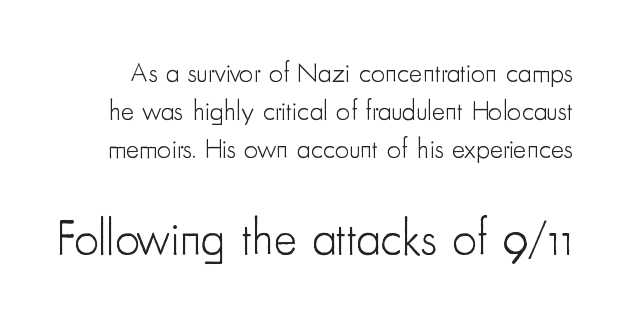
Q: Is the text bold? A: No.
Q: Is the text italic (slanted)? A: No, it is upright.
Q: Is the typeface a serif or a sans-serif typeface? A: Sans-serif.
Q: Is the text underlined? A: No.
Q: Is the spacing between letters normal or unusually wide? A: Normal.
Q: Is the spacing between lines tight, normal or loose? A: Normal.
Q: Which block of text is set in a larger size, the first (top) or the second (bottom)? A: The second (bottom) one.
Q: Width (condensed, normal, or wide)? A: Condensed.
Q: Stroke contrast? A: Low.
Q: x-height? A: Small.
Q: Monospaced? A: No.
